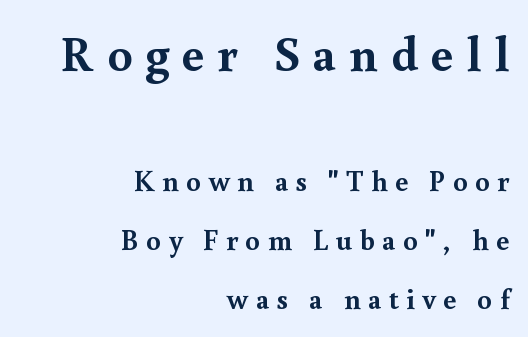
{"serif": "yes", "italic": "no", "bold": "yes", "weight": "semibold", "width": "normal", "x_height": "small", "monospaced": "no", "underline": "no", "align": "right", "line_spacing": "loose", "line_spacing_ratio": 2.04, "letter_spacing": "wide", "letter_spacing_em": 0.26, "larger_block": "first", "size_ratio": 1.72, "glyph_px": 50}
